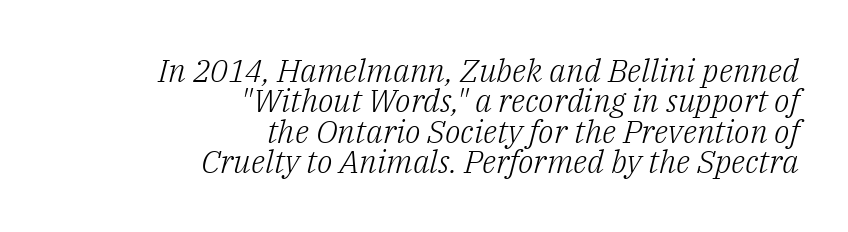
Q: Is the text bold? A: No.
Q: Is the text italic (slanted)? A: Yes, it leans right by about 14 degrees.
Q: Is the typeface a serif or a sans-serif typeface? A: Serif.
Q: Is the text underlined? A: No.
Q: How is the paragraph aligned? A: Right-aligned.
Q: Is the spacing between letters normal or unusually wide? A: Normal.
Q: Is the spacing between lines tight, normal or loose? A: Tight.
Q: Width (condensed, normal, or wide)? A: Normal.
Q: Stroke contrast? A: Low.
Q: x-height? A: Medium.
Q: Monospaced? A: No.
